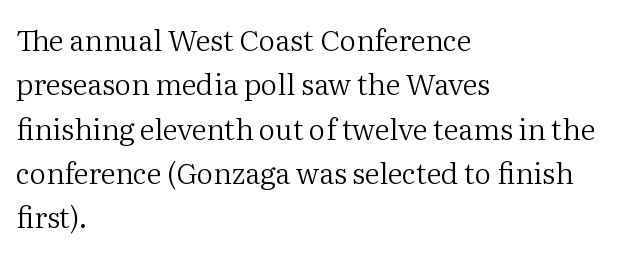
The image shows 29 px regular-weight serif type, upright; set left-aligned, normal line spacing (1.53x), normal letter spacing, not underlined; medium stroke contrast and a medium x-height.
